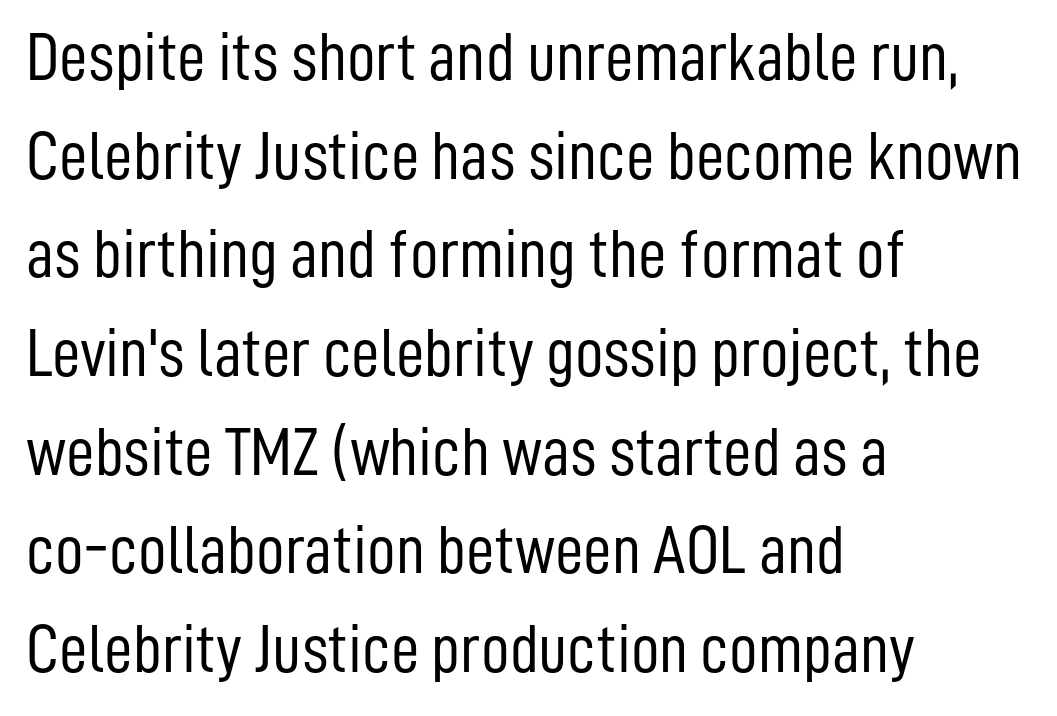
Q: Is the text bold? A: No.
Q: Is the text italic (slanted)? A: No, it is upright.
Q: Is the typeface a serif or a sans-serif typeface? A: Sans-serif.
Q: Is the text underlined? A: No.
Q: How is the paragraph aligned? A: Left-aligned.
Q: Is the spacing between letters normal or unusually wide? A: Normal.
Q: Is the spacing between lines tight, normal or loose? A: Normal.
Q: Width (condensed, normal, or wide)? A: Condensed.
Q: Stroke contrast? A: Low.
Q: x-height? A: Medium.
Q: Monospaced? A: No.
